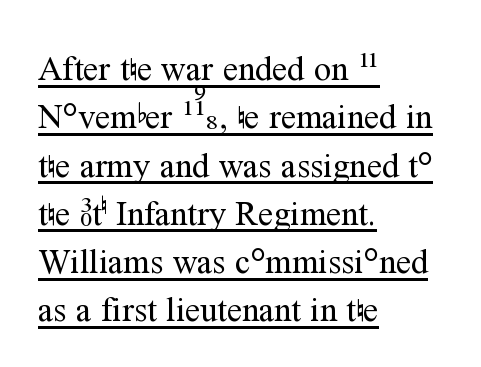
Q: Is the text bold? A: No.
Q: Is the text italic (slanted)? A: No, it is upright.
Q: Is the typeface a serif or a sans-serif typeface? A: Serif.
Q: Is the text underlined? A: Yes.
Q: How is the paragraph aligned? A: Left-aligned.
Q: Is the spacing between letters normal or unusually wide? A: Normal.
Q: Is the spacing between lines tight, normal or loose? A: Normal.
Q: Width (condensed, normal, or wide)? A: Normal.
Q: Stroke contrast? A: Medium.
Q: x-height? A: Medium.
Q: Monospaced? A: No.
